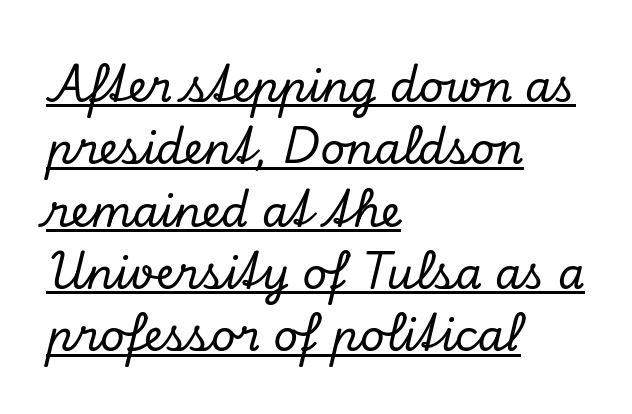
Q: Is the text italic (slanted)? A: Yes, it leans right by about 13 degrees.
Q: Is the typeface a serif or a sans-serif typeface? A: Serif.
Q: Is the text underlined? A: Yes.
Q: How is the paragraph aligned? A: Left-aligned.
Q: Is the spacing between letters normal or unusually wide? A: Normal.
Q: Is the spacing between lines tight, normal or loose? A: Normal.
Q: Width (condensed, normal, or wide)? A: Normal.
Q: Stroke contrast? A: Low.
Q: x-height? A: Small.
Q: Monospaced? A: No.
